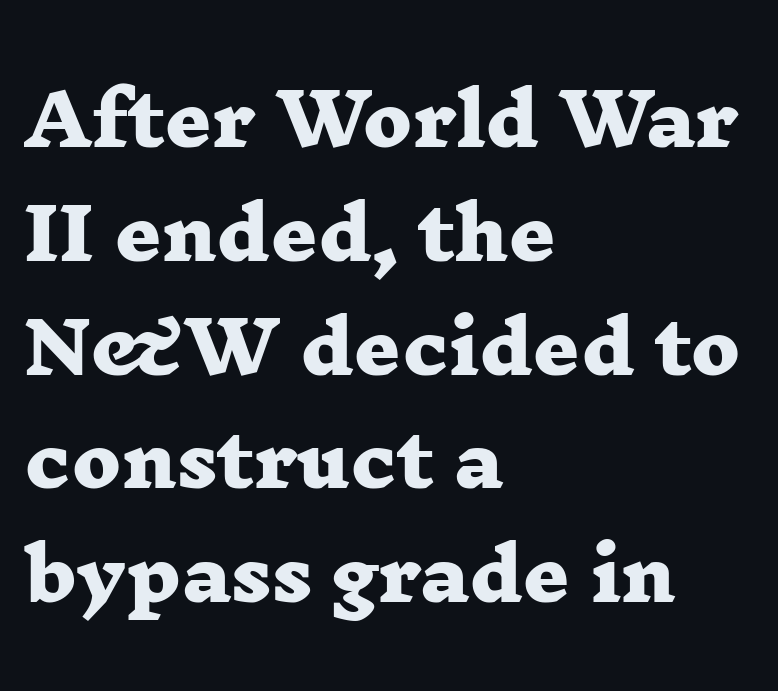
The image shows 72 px heavy, wide serif type; set left-aligned, normal line spacing (1.58x), normal letter spacing, not underlined; low stroke contrast and a medium x-height.
